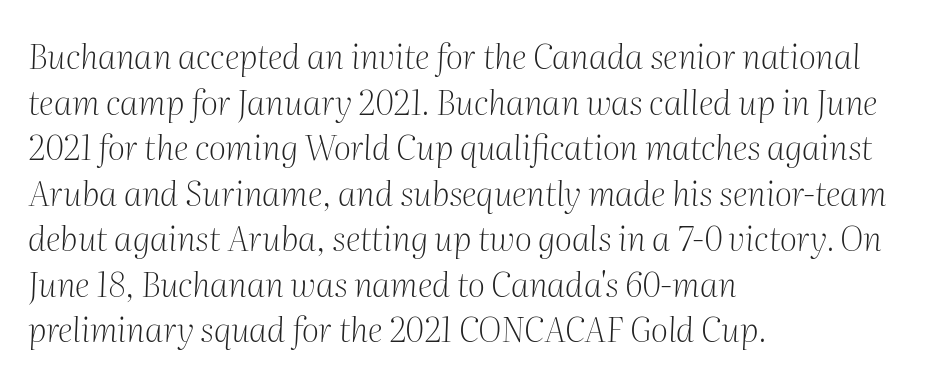
No extra ink here — the face is not bold. The foot of each line stays bare and open. This is oblique type, the kind used for emphasis or titles. You can tell from the footed stems that serif type was used. You could not count columns in this text — the font is proportionally spaced.
